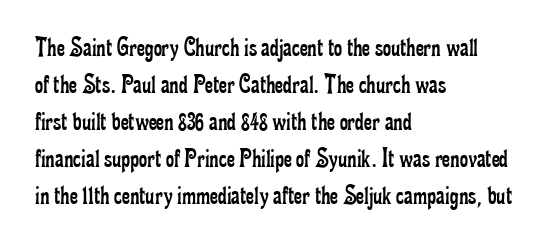
The image shows 28 px regular-weight, condensed serif type, upright; set left-aligned, normal line spacing (1.32x), normal letter spacing, not underlined; low stroke contrast and a small x-height.
